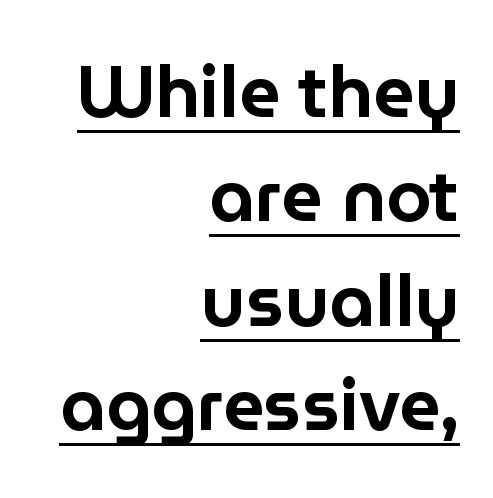
Q: Is the text italic (slanted)? A: No, it is upright.
Q: Is the typeface a serif or a sans-serif typeface? A: Sans-serif.
Q: Is the text underlined? A: Yes.
Q: How is the paragraph aligned? A: Right-aligned.
Q: Is the spacing between letters normal or unusually wide? A: Normal.
Q: Is the spacing between lines tight, normal or loose? A: Normal.
Q: Width (condensed, normal, or wide)? A: Normal.
Q: Stroke contrast? A: Low.
Q: x-height? A: Medium.
Q: Monospaced? A: No.
